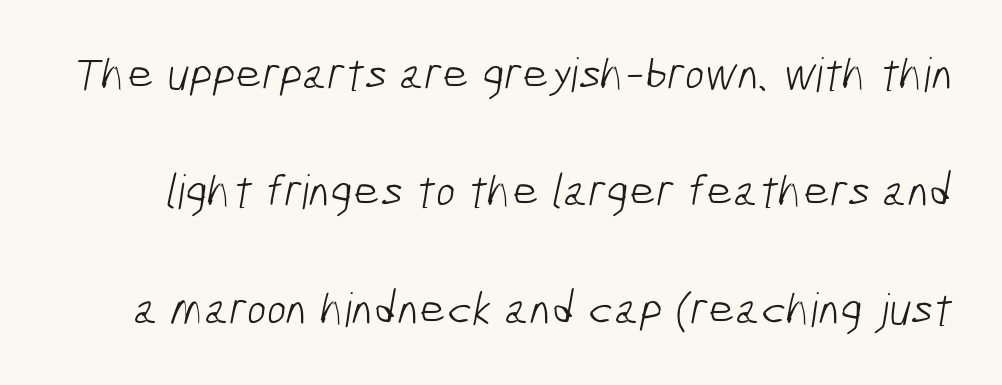
The image shows 47 px light, condensed sans-serif type; set loose line spacing (2.5x), normal letter spacing, not underlined; low stroke contrast and a medium x-height.
